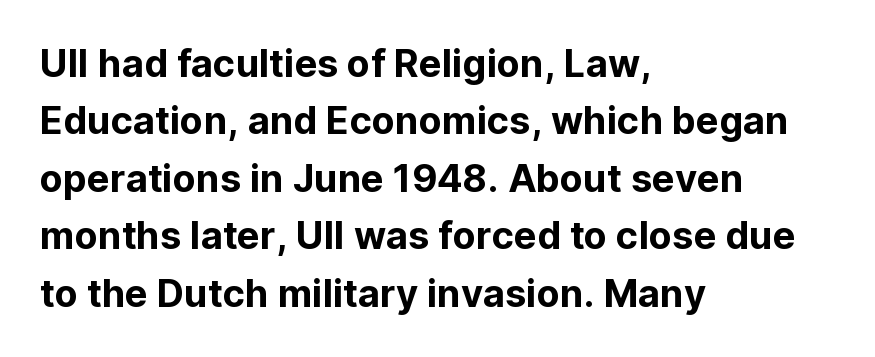
{"serif": "no", "italic": "no", "width": "normal", "stroke_contrast": "low", "x_height": "medium", "monospaced": "no", "underline": "no", "align": "left", "line_spacing": "normal", "line_spacing_ratio": 1.51, "letter_spacing": "normal", "letter_spacing_em": 0.0, "glyph_px": 38}
